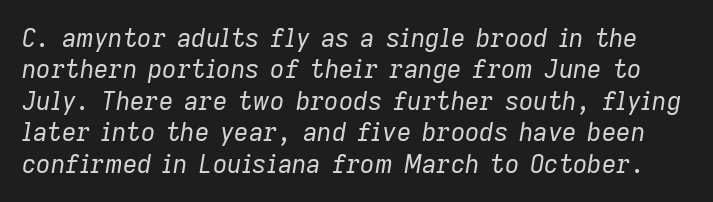
{"italic": "yes", "lean": "right", "slant_degrees": 9, "bold": "no", "underline": "no", "line_spacing": "normal", "line_spacing_ratio": 1.26, "letter_spacing": "normal", "letter_spacing_em": 0.0, "glyph_px": 25}
